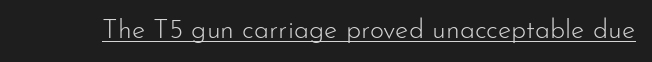
Vertical stems look standard width or narrower in stroke. This sample carries an underscore along the baseline area. Notice how the stems are strictly vertical — no italics here. Spacing between characters is what you'd get straight out of the box.
